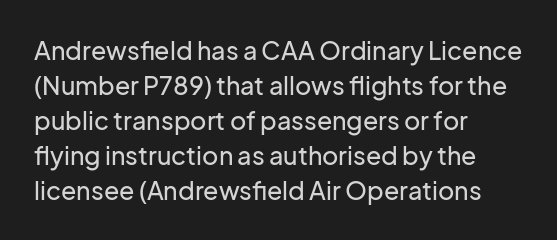
{"italic": "no", "underline": "no", "align": "left", "line_spacing": "normal", "line_spacing_ratio": 1.4, "letter_spacing": "normal", "letter_spacing_em": 0.0, "glyph_px": 25}
